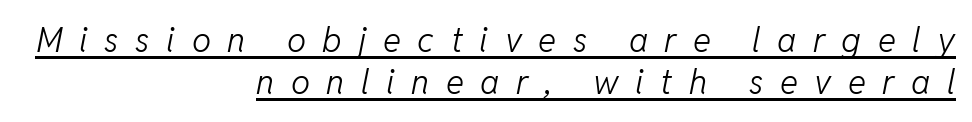
Q: Is the text bold? A: No.
Q: Is the text italic (slanted)? A: Yes, it leans right by about 11 degrees.
Q: Is the text underlined? A: Yes.
Q: How is the paragraph aligned? A: Right-aligned.
Q: Is the spacing between letters normal or unusually wide? A: Unusually wide.
Q: Is the spacing between lines tight, normal or loose? A: Normal.
Q: Width (condensed, normal, or wide)? A: Normal.
Q: Stroke contrast? A: Low.
Q: x-height? A: Medium.
Q: Monospaced? A: No.
